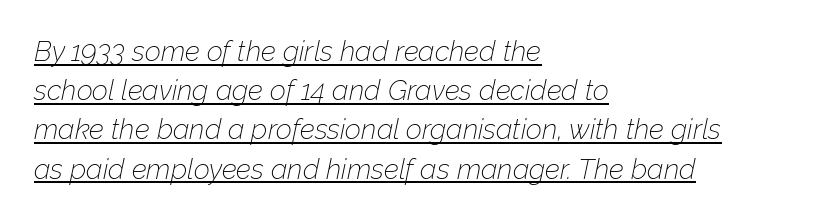
Q: Is the text bold? A: No.
Q: Is the text italic (slanted)? A: Yes, it leans right by about 12 degrees.
Q: Is the text underlined? A: Yes.
Q: How is the paragraph aligned? A: Left-aligned.
Q: Is the spacing between letters normal or unusually wide? A: Normal.
Q: Is the spacing between lines tight, normal or loose? A: Normal.
Q: Width (condensed, normal, or wide)? A: Normal.
Q: Stroke contrast? A: Low.
Q: x-height? A: Medium.
Q: Monospaced? A: No.
